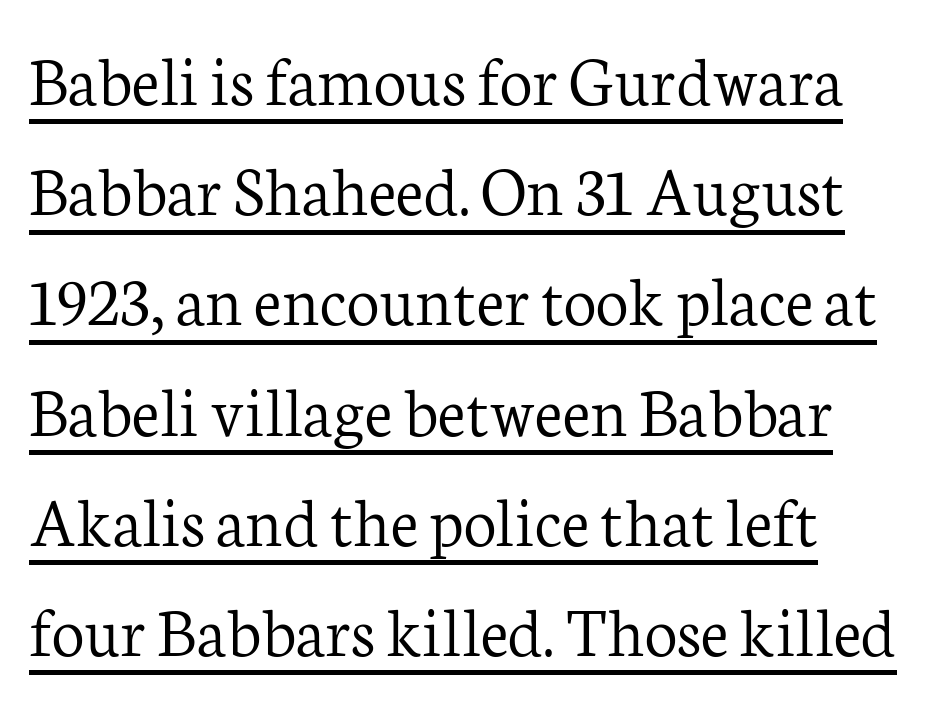
The image shows 73 px light serif type, upright; set normal line spacing (1.51x), normal letter spacing, underlined; low stroke contrast and a medium x-height.
